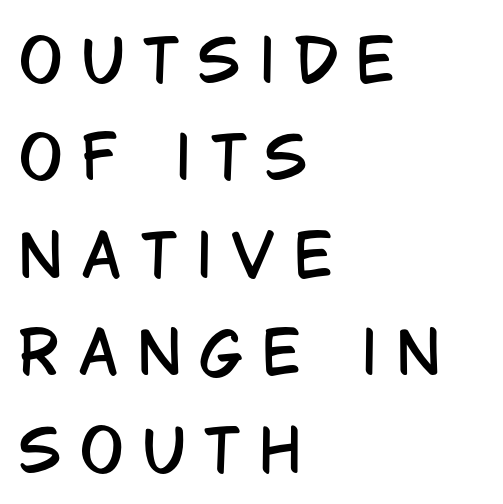
The image shows 58 px condensed sans-serif type, upright; set left-aligned, normal line spacing (1.68x), unusually wide letter spacing (+0.33 em), not underlined; low stroke contrast and a large x-height.
